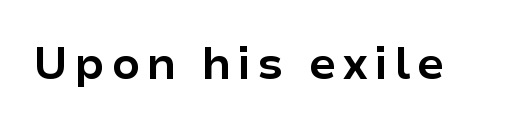
The image shows 45 px bold sans-serif type, upright; set not underlined; low stroke contrast and a medium x-height.
